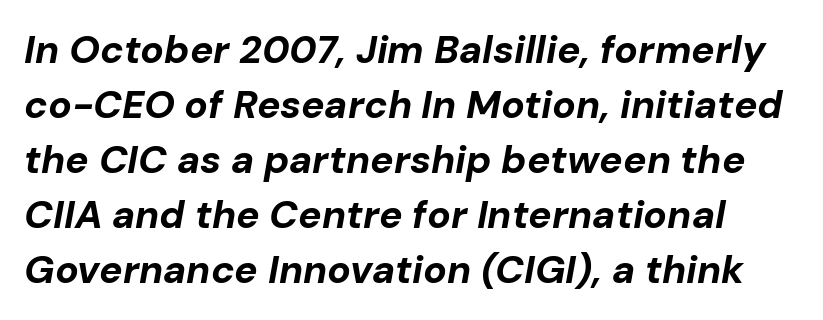
The image shows 39 px bold type, italic (leaning right); set normal line spacing (1.41x), normal letter spacing, not underlined; low stroke contrast and a medium x-height.
